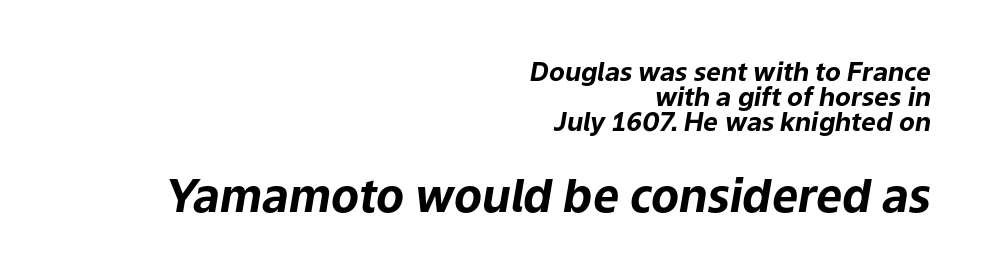
A bare baseline throughout the passage. This is heavy type, rendered in bold. One-word summary of the alignment: right. Cramped leading. This rendering leaves character spacing at its baseline value.
